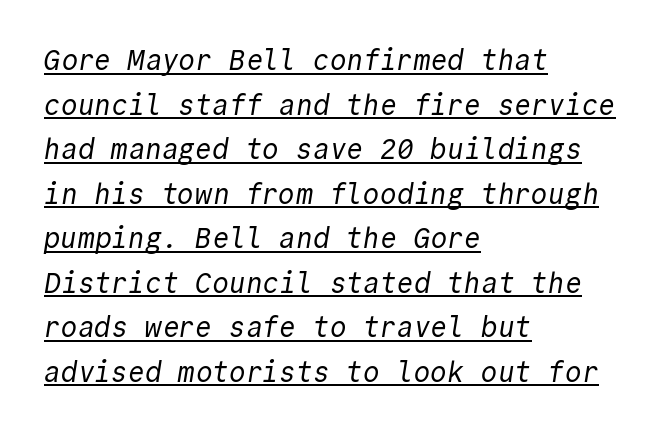
{"serif": "no", "bold": "no", "weight": "regular", "width": "normal", "x_height": "medium", "monospaced": "yes", "underline": "yes", "align": "left", "line_spacing": "normal", "line_spacing_ratio": 1.59, "letter_spacing": "normal", "letter_spacing_em": 0.0, "glyph_px": 28}
